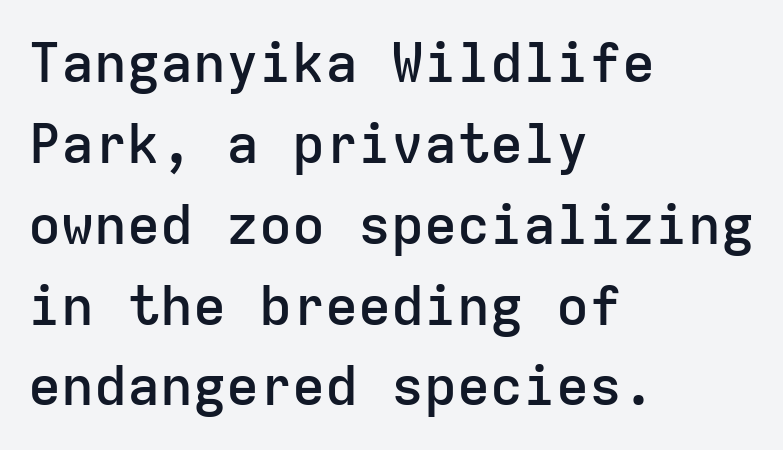
The image shows 55 px semibold sans-serif type, upright, monospaced; set left-aligned, normal line spacing (1.47x), normal letter spacing, not underlined; low stroke contrast and a medium x-height.
